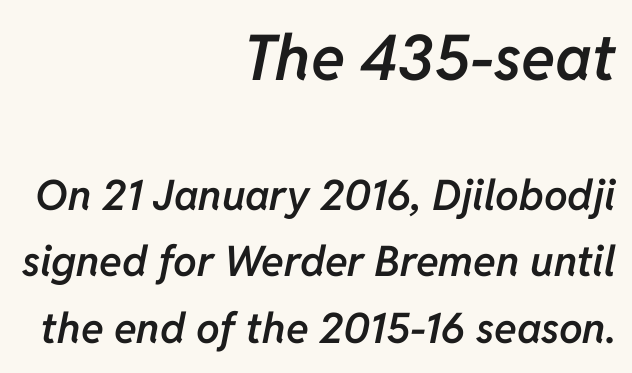
Q: Is the text bold? A: Semi-bold.
Q: Is the text italic (slanted)? A: Yes, it leans right by about 11 degrees.
Q: Is the text underlined? A: No.
Q: How is the paragraph aligned? A: Right-aligned.
Q: Is the spacing between letters normal or unusually wide? A: Normal.
Q: Is the spacing between lines tight, normal or loose? A: Normal.
Q: Which block of text is set in a larger size, the first (top) or the second (bottom)? A: The first (top) one.
Q: Width (condensed, normal, or wide)? A: Normal.
Q: Stroke contrast? A: Low.
Q: x-height? A: Medium.
Q: Monospaced? A: No.
